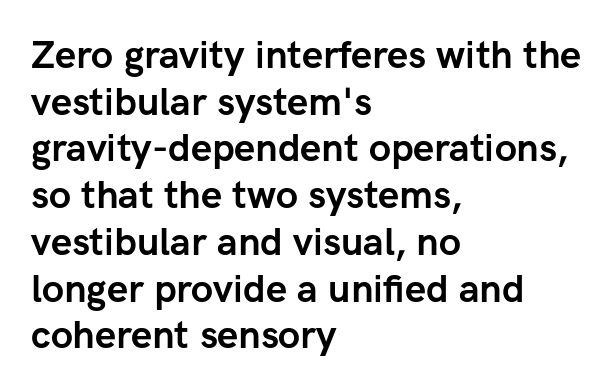
{"serif": "no", "italic": "no", "bold": "yes", "weight": "semibold", "width": "normal", "stroke_contrast": "low", "x_height": "medium", "monospaced": "no", "underline": "no", "align": "left", "line_spacing_ratio": 1.23, "letter_spacing": "normal", "letter_spacing_em": 0.0, "glyph_px": 38}
